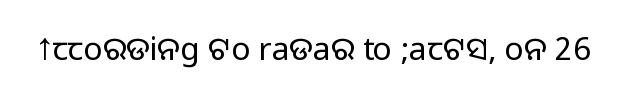
{"serif": "no", "italic": "no", "width": "normal", "stroke_contrast": "medium", "monospaced": "no", "underline": "no", "letter_spacing": "normal", "letter_spacing_em": 0.0, "glyph_px": 32}
